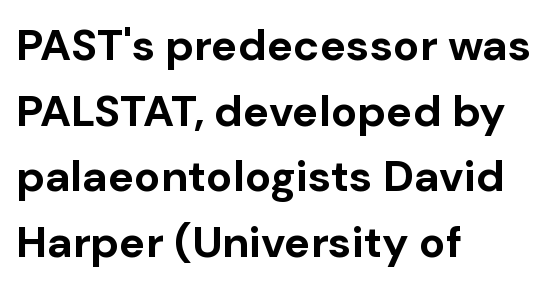
The image shows 44 px bold sans-serif type, upright; set left-aligned, normal line spacing (1.49x), normal letter spacing, not underlined; low stroke contrast and a medium x-height.
